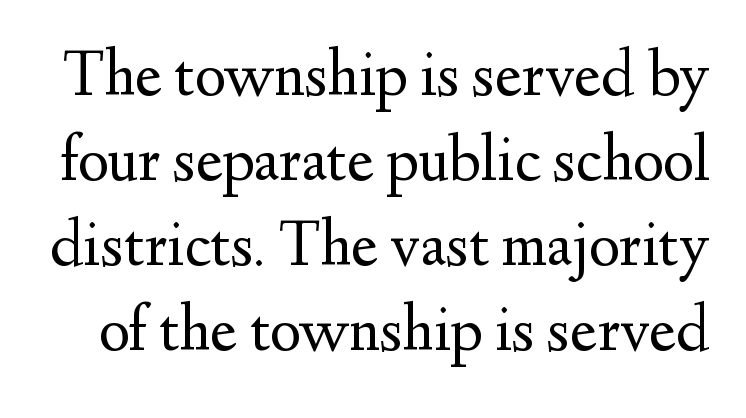
Glance below the letters and you will spot only blank space. This is not heavy type; no bold has been used. This sample has the flowing, uneven cadence of proportional lettering. The leading is moderate, giving the passage an even texture. Italic: no, the glyphs are upright roman.
